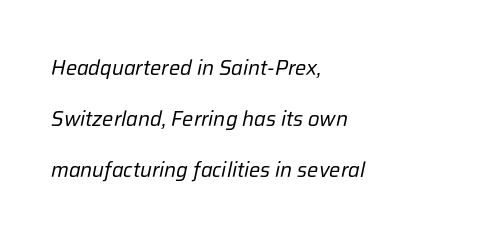
Tall strokes in this sample are angled rather than plumb. Look at the tracking — it's just the regular setting, nothing added. The passage is arranged the way most books set body copy — flush left. Is this a heavy cut? Hardly; it is regular or lighter. The gap between lines stays unmarked.
